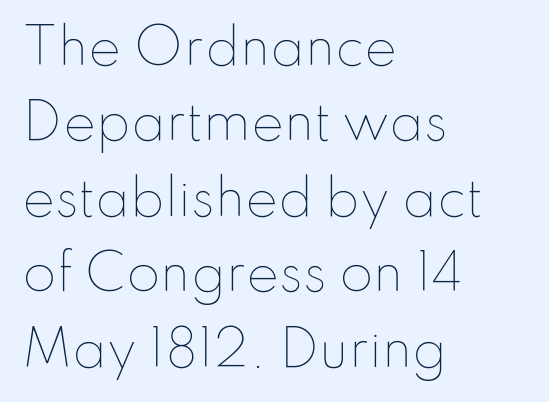
{"italic": "no", "bold": "no", "weight": "thin", "width": "normal", "stroke_contrast": "low", "x_height": "small", "monospaced": "no", "underline": "no", "align": "left", "line_spacing": "normal", "line_spacing_ratio": 1.54, "letter_spacing": "normal", "letter_spacing_em": 0.0, "glyph_px": 49}
